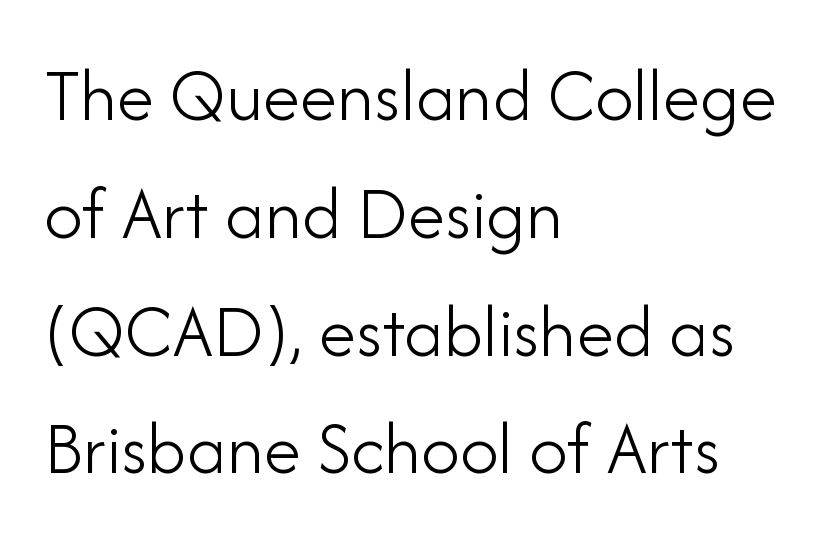
The image shows 76 px light sans-serif type, upright; set left-aligned, normal line spacing (1.55x), normal letter spacing, not underlined; low stroke contrast and a small x-height.
